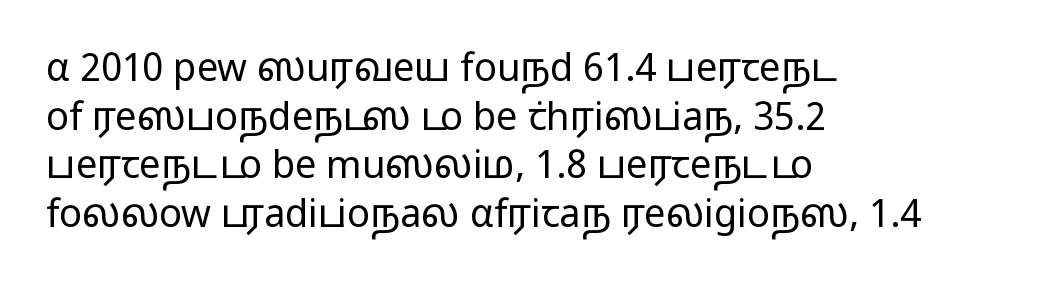
{"serif": "no", "italic": "no", "bold": "no", "weight": "regular", "width": "wide", "stroke_contrast": "low", "x_height": "medium", "monospaced": "no", "underline": "no", "align": "left", "line_spacing": "normal", "line_spacing_ratio": 1.28, "letter_spacing": "normal", "letter_spacing_em": 0.0, "glyph_px": 38}
